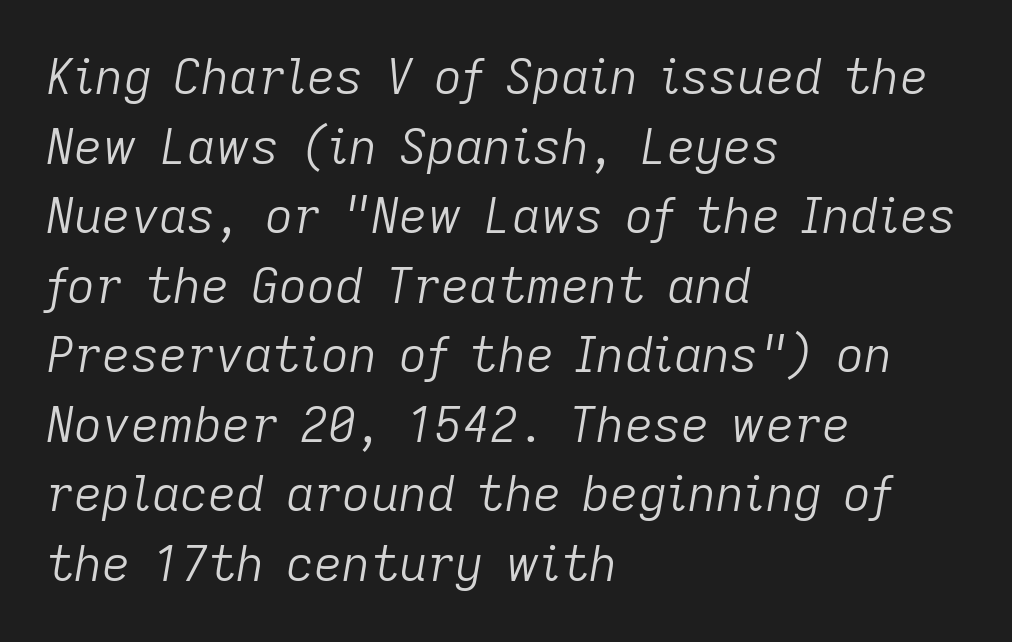
{"italic": "yes", "lean": "right", "slant_degrees": 9, "bold": "no", "weight": "light", "width": "normal", "stroke_contrast": "low", "x_height": "medium", "monospaced": "no", "underline": "no", "align": "left", "line_spacing": "normal", "line_spacing_ratio": 1.42, "letter_spacing": "normal", "letter_spacing_em": 0.0, "glyph_px": 49}
